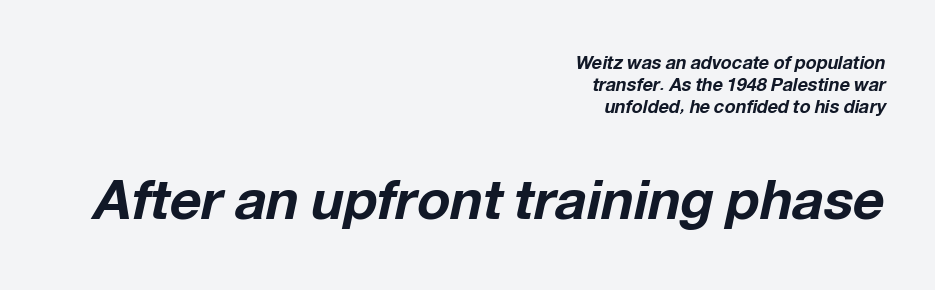
In CSS terms this would be text-align: right. The letters sit at their default tracking, neither squeezed nor spread. Underlining? Definitely not there. Looking at the ascenders, they clearly lean.
